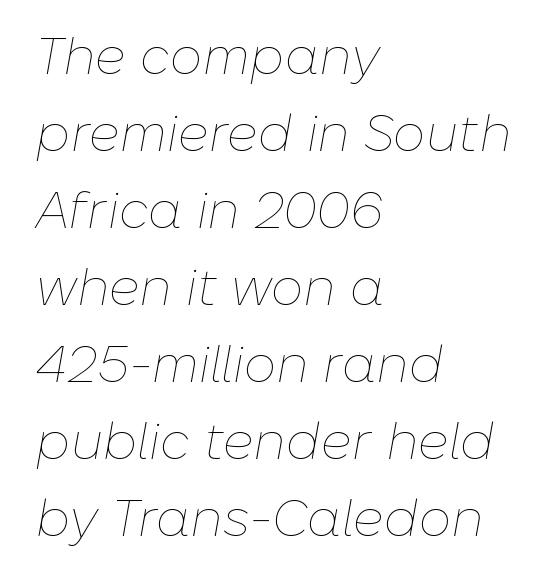
Students, observe: this is what conventionally led text looks like. Think of a printed novel: that variable character pitch is what you see here. Clear beneath every line of the passage. A typesetter would mark this as italic.
